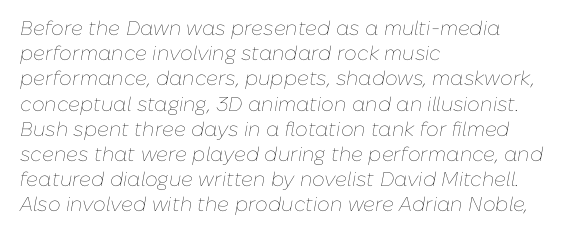
The image shows 20 px text type, italic (leaning right); set left-aligned, normal line spacing (1.26x), normal letter spacing, not underlined.
